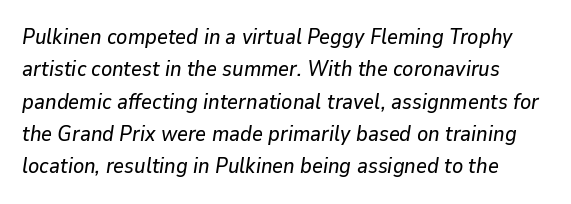
Q: Is the text italic (slanted)? A: Yes, it leans right by about 9 degrees.
Q: Is the text underlined? A: No.
Q: Is the spacing between letters normal or unusually wide? A: Normal.
Q: Is the spacing between lines tight, normal or loose? A: Normal.
